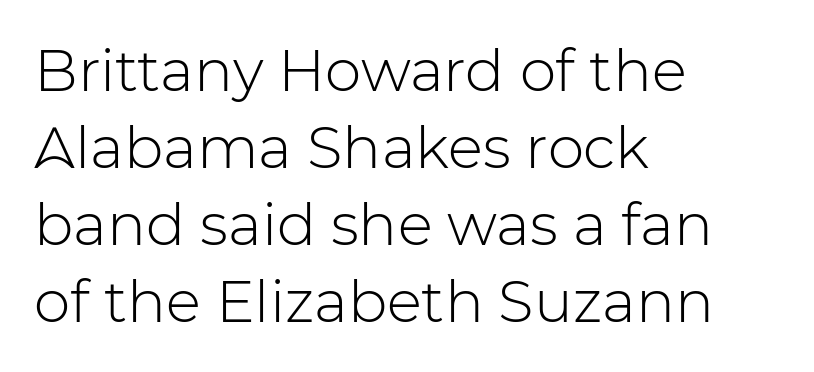
Successive baselines arrive at the customary interval. Tracking here is standard; glyphs follow each other at the usual distance. You can tell from the bare stems that sans-serif type was used. The letters stand upright; this is a roman face.
